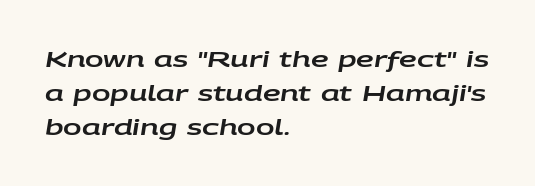
Q: Is the text italic (slanted)? A: Yes, it leans right by about 9 degrees.
Q: Is the text underlined? A: No.
Q: How is the paragraph aligned? A: Left-aligned.
Q: Is the spacing between letters normal or unusually wide? A: Normal.
Q: Is the spacing between lines tight, normal or loose? A: Normal.
